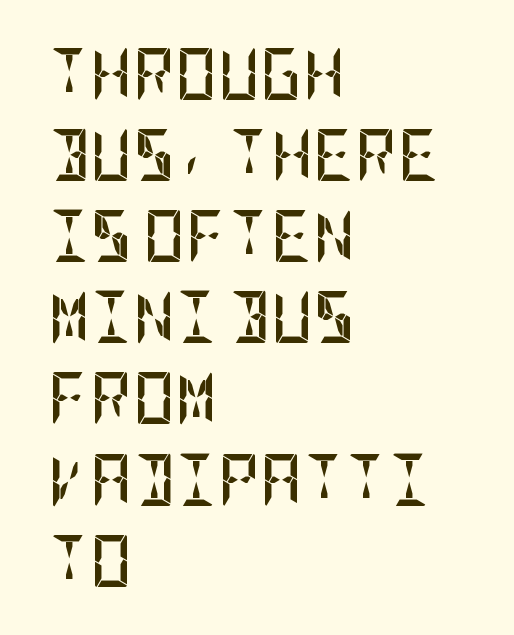
No feet cap the strokes, marking this as sans-serif type. These lines carry a lot of weight — the face is fully bold. What stands out about the letter spacing? Nothing — it is the standard amount. The zone under the glyphs is completely vacant. Line starts are locked; line ends wander.
